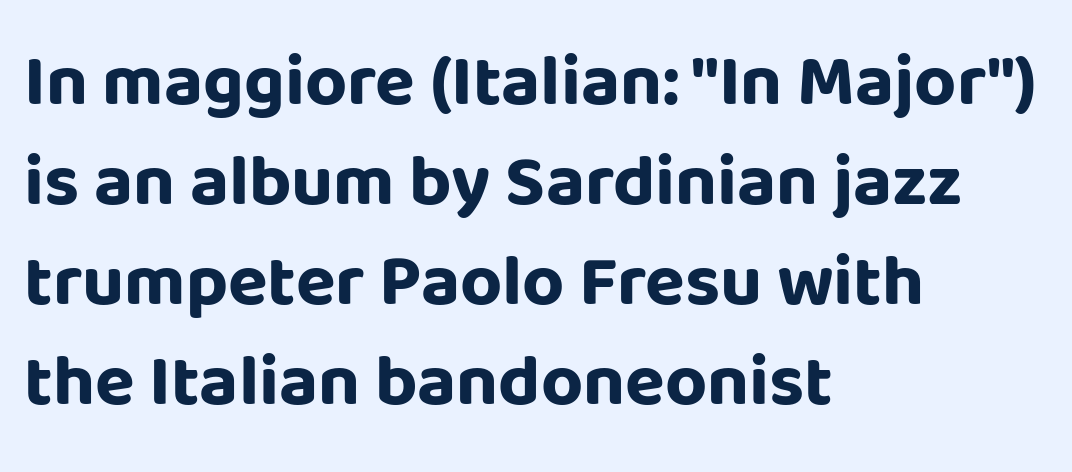
{"serif": "no", "italic": "no", "bold": "yes", "weight": "bold", "width": "normal", "stroke_contrast": "low", "x_height": "large", "monospaced": "no", "underline": "no", "align": "left", "line_spacing": "normal", "line_spacing_ratio": 1.37, "letter_spacing": "normal", "letter_spacing_em": 0.0, "glyph_px": 73}
